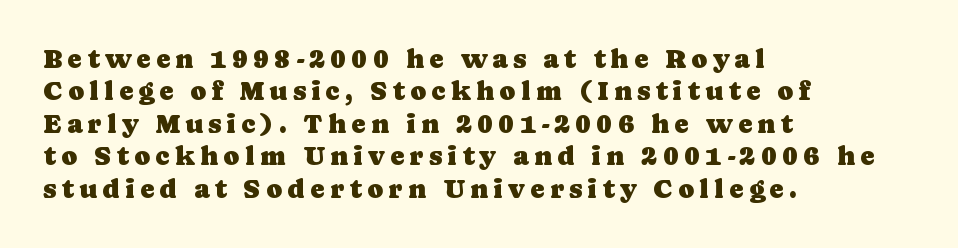
{"italic": "no", "underline": "no", "align": "left", "line_spacing_ratio": 1.2, "glyph_px": 27}
